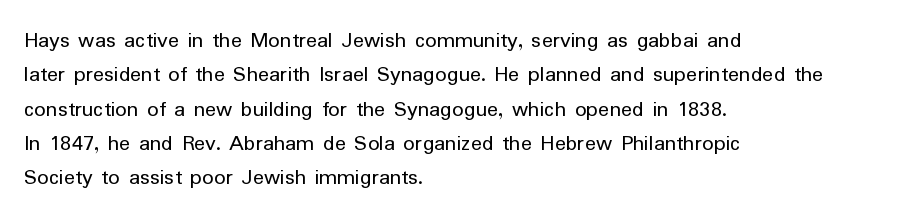
Q: Is the text bold? A: No.
Q: Is the text italic (slanted)? A: No, it is upright.
Q: Is the text underlined? A: No.
Q: How is the paragraph aligned? A: Left-aligned.
Q: Is the spacing between letters normal or unusually wide? A: Normal.
Q: Is the spacing between lines tight, normal or loose? A: Normal.
